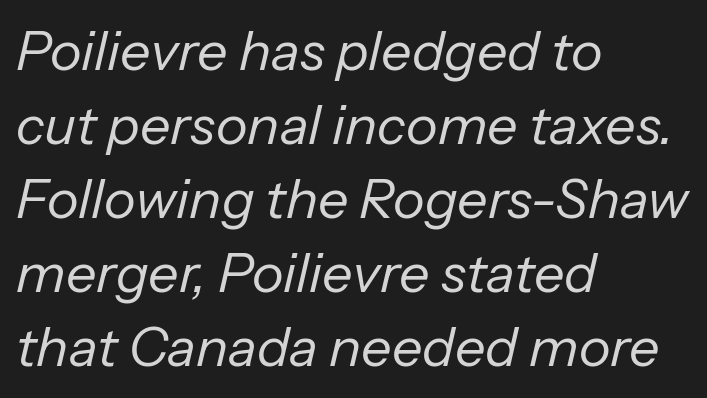
Q: Is the text bold? A: No.
Q: Is the text italic (slanted)? A: Yes, it leans right by about 13 degrees.
Q: Is the text underlined? A: No.
Q: How is the paragraph aligned? A: Left-aligned.
Q: Is the spacing between letters normal or unusually wide? A: Normal.
Q: Is the spacing between lines tight, normal or loose? A: Normal.
Q: Width (condensed, normal, or wide)? A: Normal.
Q: Stroke contrast? A: Low.
Q: x-height? A: Medium.
Q: Monospaced? A: No.
